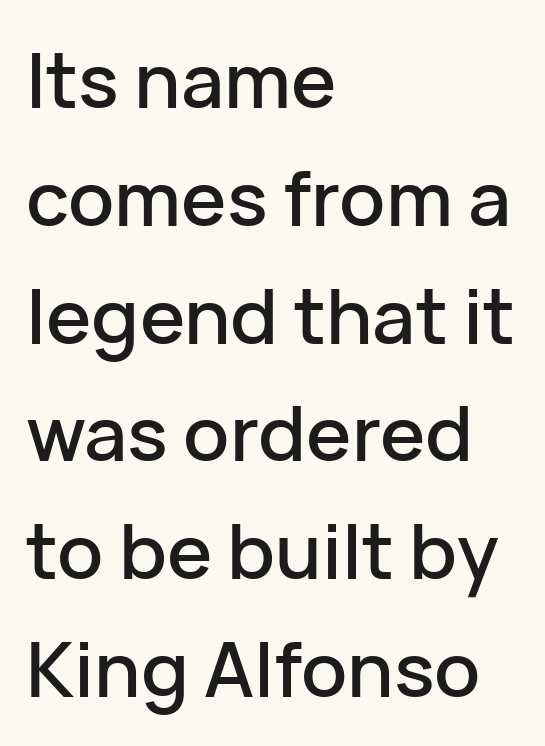
The image shows 76 px sans-serif type, upright; set left-aligned, normal line spacing (1.55x), normal letter spacing, not underlined; low stroke contrast and a medium x-height.
